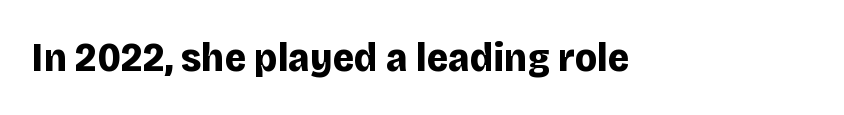
{"serif": "no", "italic": "no", "bold": "yes", "weight": "bold", "width": "normal", "stroke_contrast": "low", "x_height": "large", "monospaced": "no", "underline": "no", "letter_spacing": "normal", "letter_spacing_em": 0.0, "glyph_px": 41}
